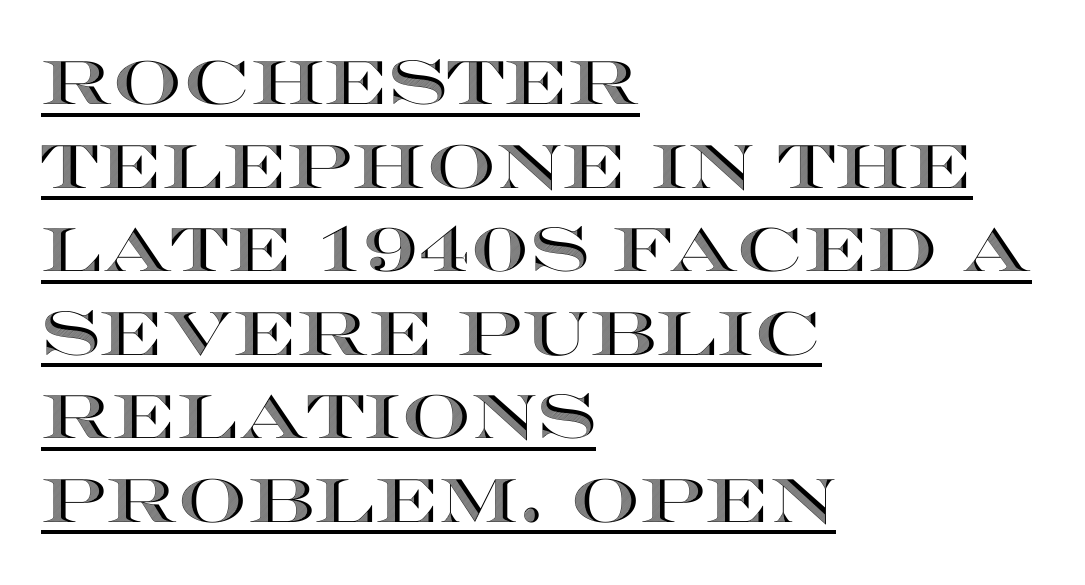
What decoration does the sample have? An underline. The passage shown is typed in a proportional face where columns would drift. The letters stand straight up with perfectly vertical stems. This sample keeps an unexceptional amount of space between lines. Observe the ordinary spacing: letters are neighbours, not strangers.
